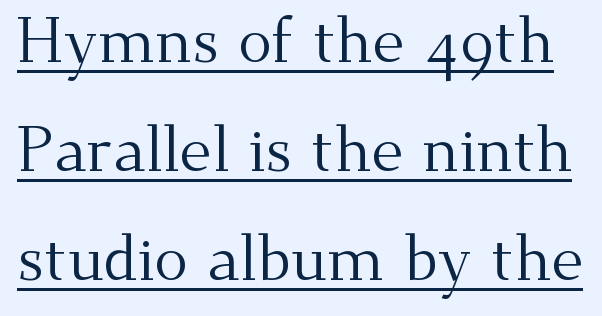
Descenders here cross a horizontal rule under the line. The face used here is proportionally spaced, like ordinary book or web type. Nope, not italic — everything's standing straight. Glyph-to-glyph distance matches everyday printed text. Think standard paragraph weight, or any step lighter than that. Type style note: has serifs.
